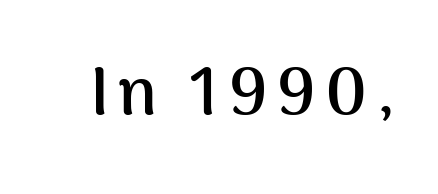
Q: Is the text bold? A: Yes.
Q: Is the text italic (slanted)? A: No, it is upright.
Q: Is the typeface a serif or a sans-serif typeface? A: Sans-serif.
Q: Is the text underlined? A: No.
Q: Width (condensed, normal, or wide)? A: Normal.
Q: Stroke contrast? A: Medium.
Q: x-height? A: Medium.
Q: Monospaced? A: No.
